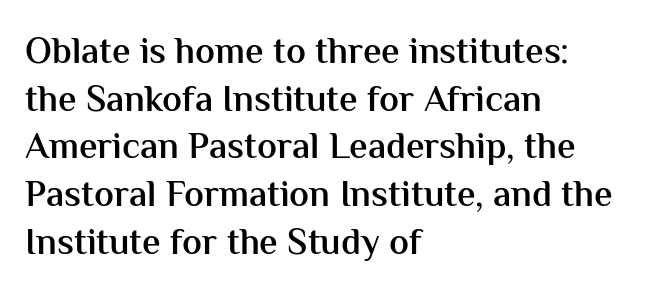
The image shows 37 px semibold sans-serif type, upright; set left-aligned, normal line spacing (1.29x), normal letter spacing, not underlined; medium stroke contrast and a medium x-height.
